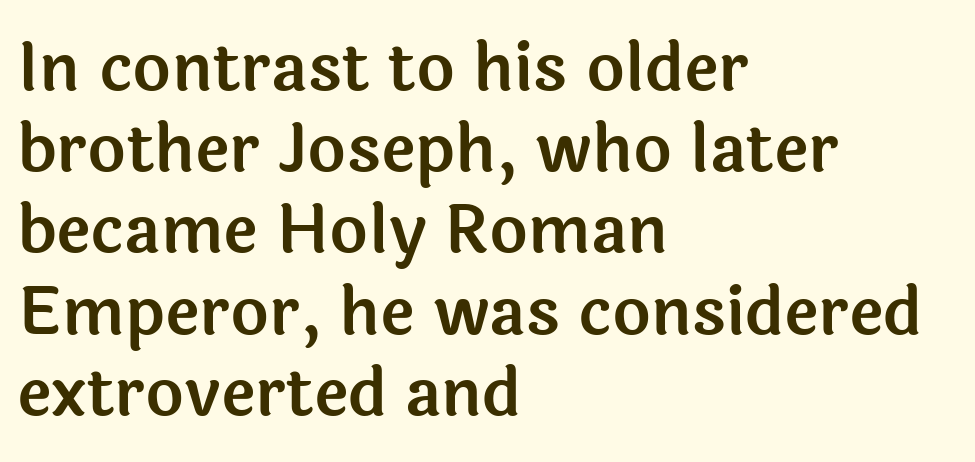
{"serif": "no", "italic": "no", "width": "normal", "x_height": "medium", "monospaced": "no", "underline": "no", "align": "left", "line_spacing_ratio": 1.23, "letter_spacing": "normal", "letter_spacing_em": 0.0, "glyph_px": 66}
